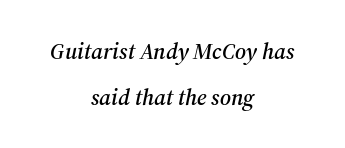
{"italic": "yes", "lean": "right", "slant_degrees": 12, "underline": "no", "align": "center", "line_spacing": "loose", "line_spacing_ratio": 2.0, "letter_spacing": "normal", "letter_spacing_em": 0.0, "glyph_px": 23}
